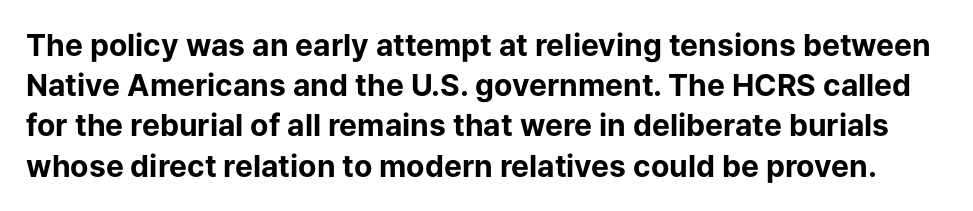
Decoration check: the copy has no underline. This sample uses an upright cut, with every glyph sitting square on the baseline. A typesetter would call this proportional, since set widths differ per character. Leading: standard. Glyph-to-glyph distance matches everyday printed text.
